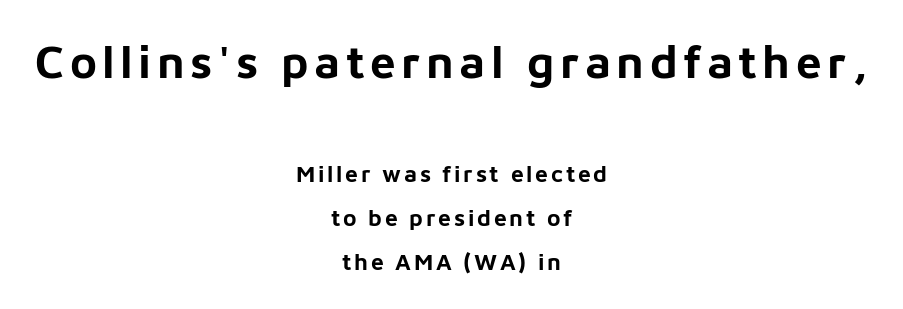
Q: Is the text bold? A: Yes.
Q: Is the text italic (slanted)? A: No, it is upright.
Q: Is the typeface a serif or a sans-serif typeface? A: Sans-serif.
Q: Is the text underlined? A: No.
Q: How is the paragraph aligned? A: Centered.
Q: Is the spacing between lines tight, normal or loose? A: Loose.
Q: Which block of text is set in a larger size, the first (top) or the second (bottom)? A: The first (top) one.
Q: Width (condensed, normal, or wide)? A: Normal.
Q: Stroke contrast? A: Low.
Q: x-height? A: Medium.
Q: Monospaced? A: No.
